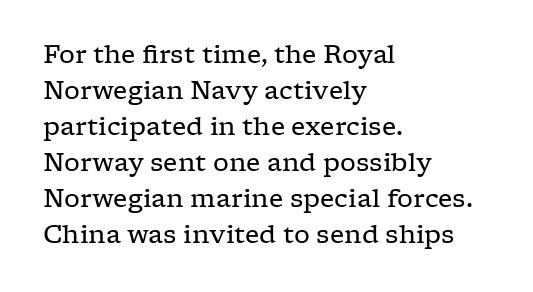
The rendering anchors every line to the left-hand side. Words appear dense and cohesive because spacing is normal. Does the leading feel generous? No, just average. A quiet, ordinary-to-light weight characterises the typeface.
